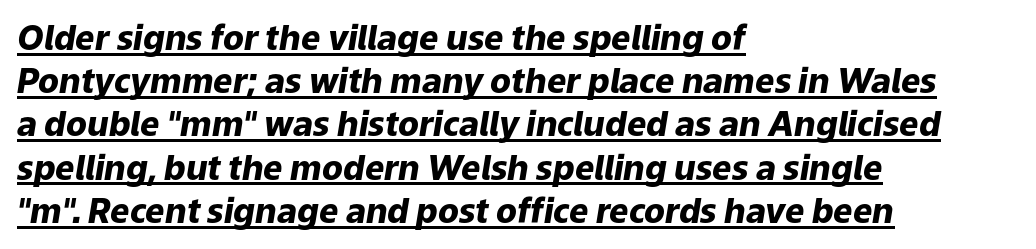
Q: Is the text bold? A: Yes.
Q: Is the text italic (slanted)? A: Yes, it leans right by about 9 degrees.
Q: Is the text underlined? A: Yes.
Q: How is the paragraph aligned? A: Left-aligned.
Q: Is the spacing between letters normal or unusually wide? A: Normal.
Q: Is the spacing between lines tight, normal or loose? A: Normal.
Q: Width (condensed, normal, or wide)? A: Normal.
Q: Stroke contrast? A: Low.
Q: x-height? A: Medium.
Q: Monospaced? A: No.
